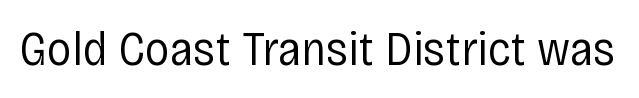
Lines of text with bare space underneath. These lines keep a tight, regular rhythm from letter to letter. This sample uses a sans-serif face. Character widths vary here, with narrow letters taking less room than wide ones.
